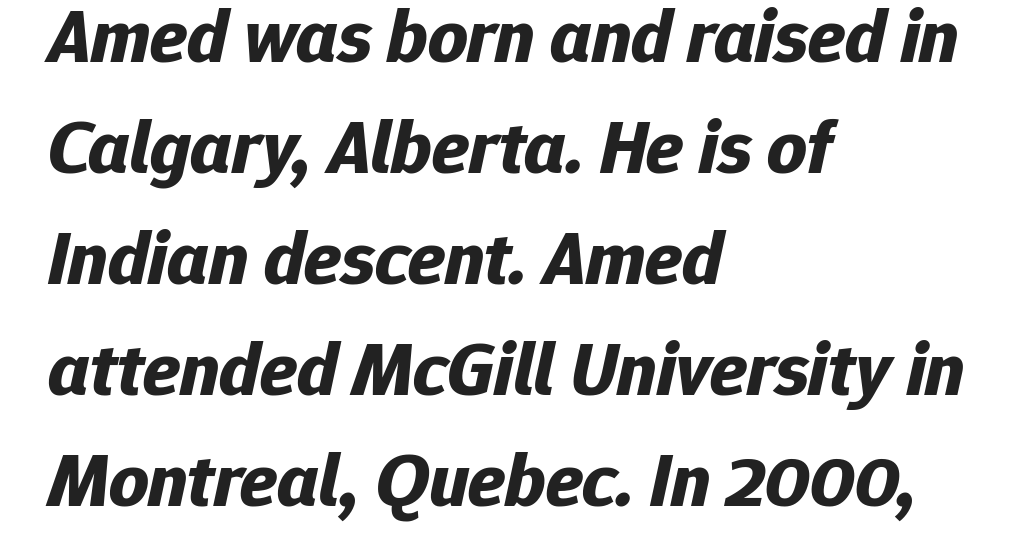
Q: Is the text bold? A: Yes.
Q: Is the text italic (slanted)? A: Yes, it leans right by about 12 degrees.
Q: Is the text underlined? A: No.
Q: How is the paragraph aligned? A: Left-aligned.
Q: Is the spacing between letters normal or unusually wide? A: Normal.
Q: Is the spacing between lines tight, normal or loose? A: Normal.
Q: Width (condensed, normal, or wide)? A: Normal.
Q: Stroke contrast? A: Low.
Q: x-height? A: Medium.
Q: Monospaced? A: No.
